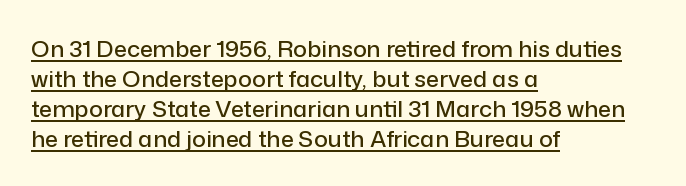
The image shows 23 px text type, upright; set left-aligned, normal line spacing (1.3x), normal letter spacing, underlined.
